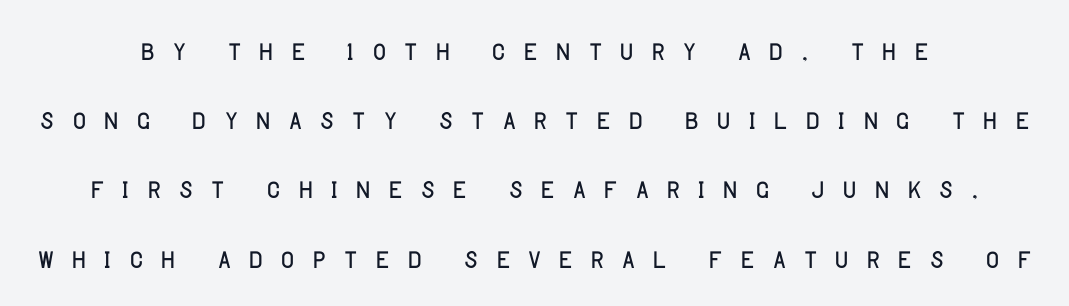
Q: Is the text bold? A: No.
Q: Is the text italic (slanted)? A: No, it is upright.
Q: Is the typeface a serif or a sans-serif typeface? A: Sans-serif.
Q: Is the text underlined? A: No.
Q: How is the paragraph aligned? A: Centered.
Q: Is the spacing between letters normal or unusually wide? A: Unusually wide.
Q: Width (condensed, normal, or wide)? A: Normal.
Q: Stroke contrast? A: Low.
Q: x-height? A: Large.
Q: Monospaced? A: No.
